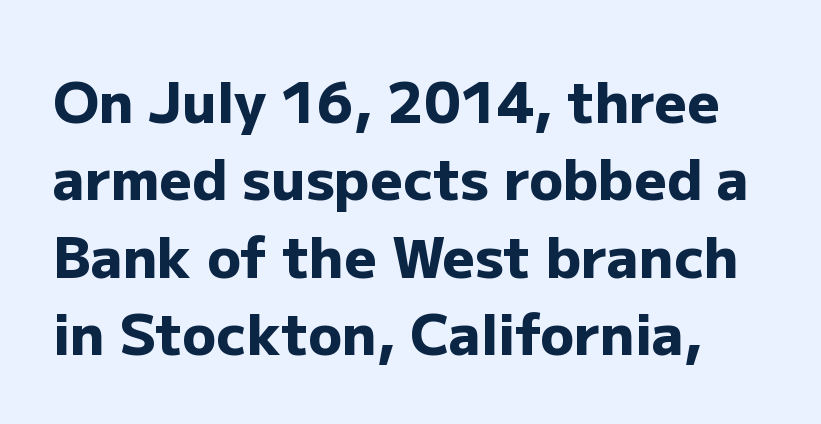
The image shows 56 px heavy sans-serif type, upright; set normal line spacing (1.38x), normal letter spacing, not underlined; low stroke contrast and a medium x-height.
